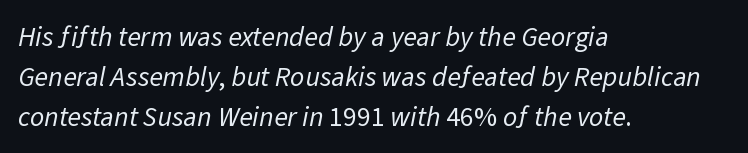
The image shows 28 px regular-weight sans-serif type; set left-aligned, normal line spacing (1.43x), normal letter spacing, not underlined; low stroke contrast and a medium x-height.
